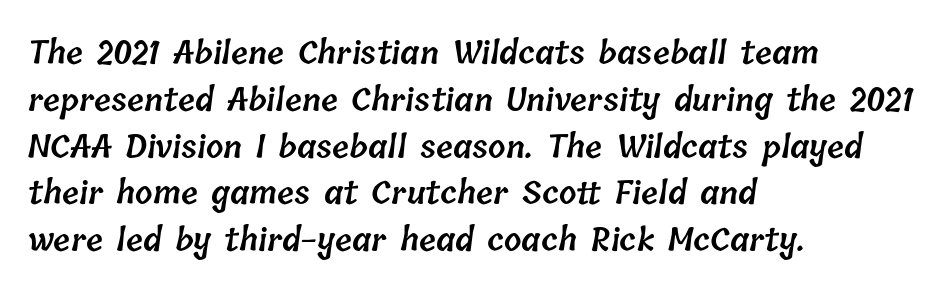
Inter-character spacing is left at the font's built-in metrics. Does the copy run flush right? No — it runs flush left. The designer left line spacing at the default. Each row of text sits above clean, open space. The typesetting leans somewhat heavy: a semibold.
